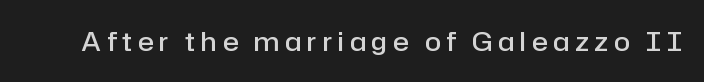
Tracking value appears strongly positive — letters spread wide. These lines carry some extra weight — a demibold, not a full bold. This is the regular roman posture of the typeface. Check the space under the baseline: it is left empty.
